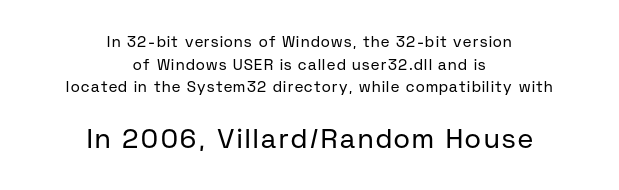
This is the regular roman posture of the typeface. The rows are spaced the way most documents space them. Letters rest on an invisible, unmarked baseline. Does the copy run flush right? No — it is centered line by line. The characters are drawn with everyday or finer stroke widths. Typesetter's note — lower block bumped up in size, upper block left smaller.
